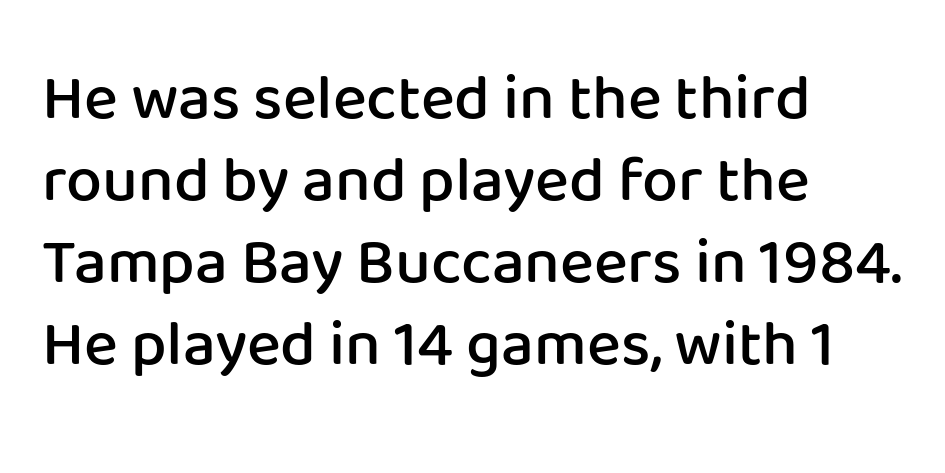
Q: Is the text bold? A: Semi-bold.
Q: Is the text italic (slanted)? A: No, it is upright.
Q: Is the typeface a serif or a sans-serif typeface? A: Sans-serif.
Q: Is the text underlined? A: No.
Q: How is the paragraph aligned? A: Left-aligned.
Q: Is the spacing between letters normal or unusually wide? A: Normal.
Q: Is the spacing between lines tight, normal or loose? A: Normal.
Q: Width (condensed, normal, or wide)? A: Normal.
Q: Stroke contrast? A: Low.
Q: x-height? A: Medium.
Q: Monospaced? A: No.
